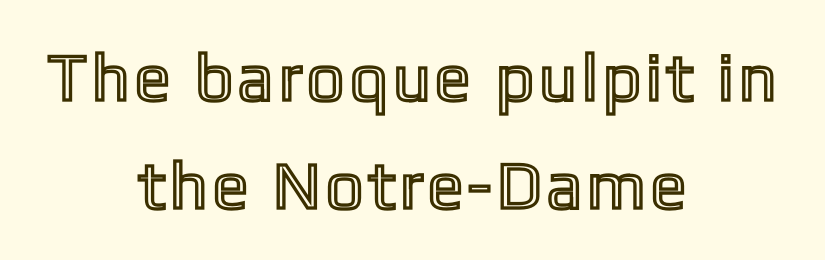
The image shows 67 px condensed type, upright; set centered, normal line spacing (1.61x), not underlined; a medium x-height.
